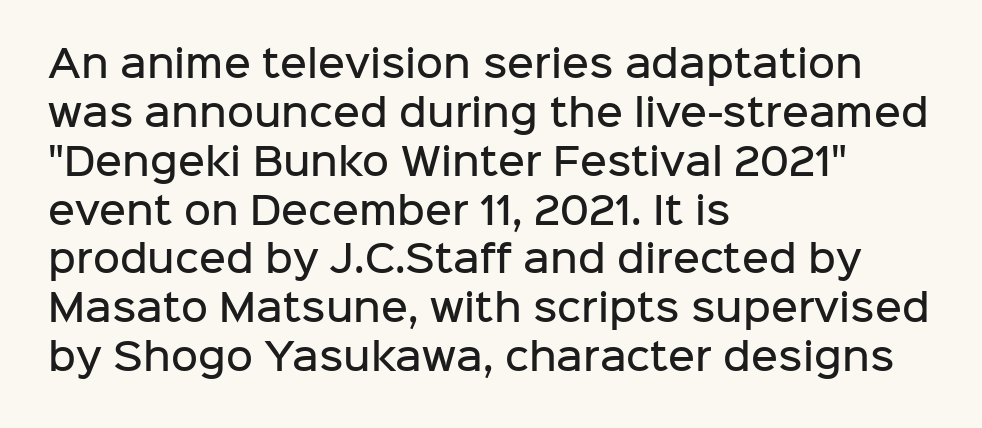
This is roman type, the default non-slanted kind. Horizontal bands of white between lines are of average thickness. What kind of face is this? One without serifs — a sans. Is the type bold? Partly — it's a semibold, heavier than regular but not fully bold.
